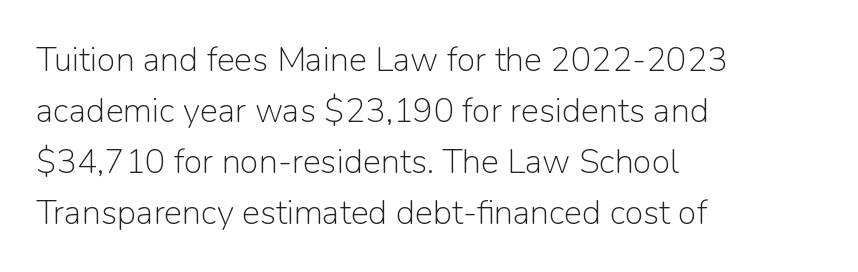
The image shows 34 px light sans-serif type, upright; set left-aligned, normal line spacing (1.5x), normal letter spacing, not underlined; low stroke contrast and a medium x-height.
